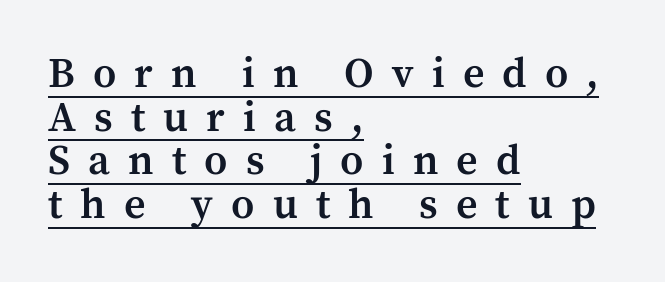
{"serif": "yes", "italic": "no", "bold": "semi", "weight": "semibold", "width": "normal", "stroke_contrast": "medium", "x_height": "medium", "monospaced": "no", "underline": "yes", "align": "left", "line_spacing": "tight", "line_spacing_ratio": 1.04, "letter_spacing": "wide", "letter_spacing_em": 0.43, "glyph_px": 42}
